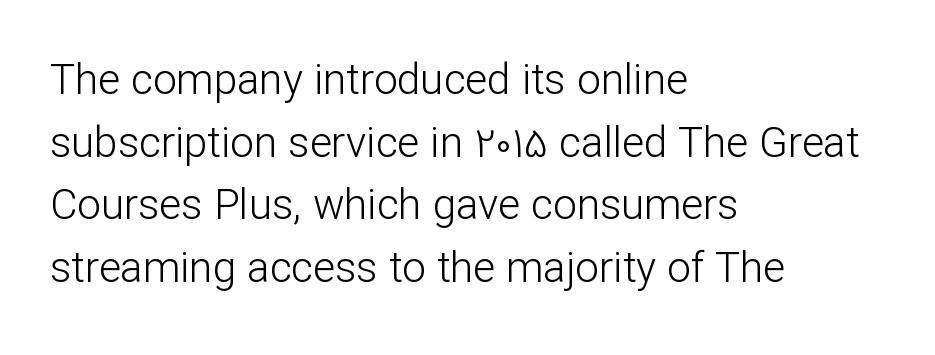
{"serif": "no", "italic": "no", "bold": "no", "weight": "light", "width": "normal", "stroke_contrast": "low", "x_height": "medium", "monospaced": "no", "underline": "no", "align": "left", "line_spacing": "normal", "line_spacing_ratio": 1.49, "letter_spacing": "normal", "letter_spacing_em": 0.0, "glyph_px": 42}
